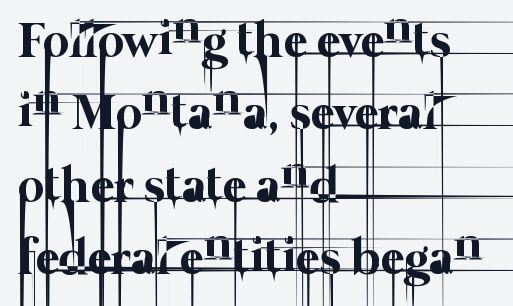
If you measured baseline to baseline, you'd find a middling distance. This sample uses plain, unmodified letter spacing. This rendering uses left alignment, leaving the right contour irregular. This sample has the flowing, uneven cadence of proportional lettering.
